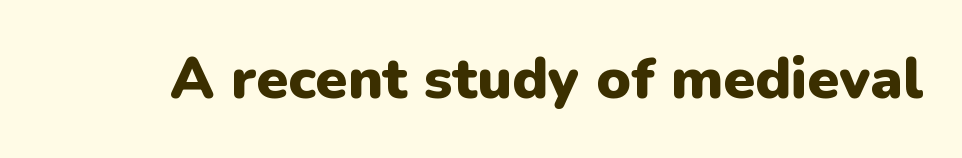
Q: Is the text bold? A: Yes.
Q: Is the text italic (slanted)? A: No, it is upright.
Q: Is the typeface a serif or a sans-serif typeface? A: Sans-serif.
Q: Is the text underlined? A: No.
Q: Is the spacing between letters normal or unusually wide? A: Normal.
Q: Width (condensed, normal, or wide)? A: Normal.
Q: Stroke contrast? A: Low.
Q: x-height? A: Medium.
Q: Monospaced? A: No.
